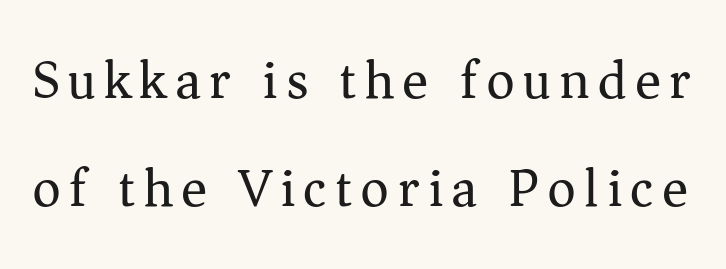
Is there much room between lines? Yes — plenty of vertical air separates them. This rendering employs a face with finishing strokes, i.e., a serif. Note the varied advance widths — an 'i' is clearly narrower than an 'm'. Each stroke keeps to a modest, everyday thickness or less. Posture: vertical.
